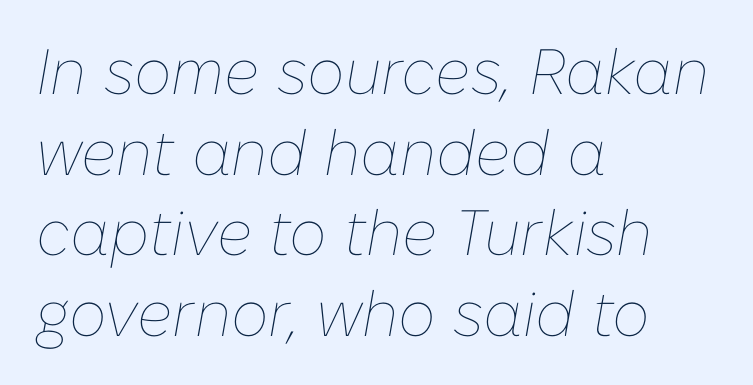
These lines are set flush left with a ragged right edge. The cut favours lightness, reaching ordinary text weight at its darkest. The glyphs look as if they've been sheared to an angle. If you measured baseline to baseline, you'd find a middling distance. The space beneath each line is pristine and unruled.
